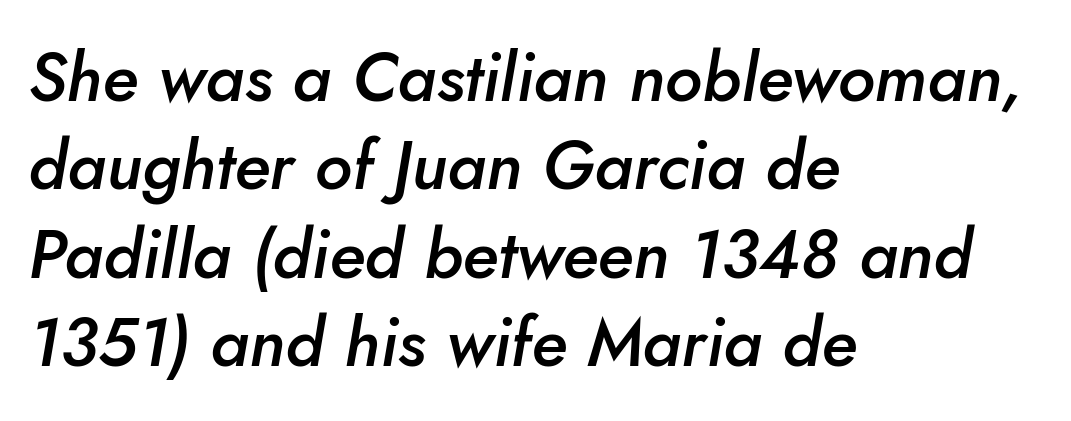
{"italic": "yes", "lean": "right", "slant_degrees": 10, "bold": "semi", "weight": "semibold", "width": "normal", "stroke_contrast": "low", "x_height": "small", "monospaced": "no", "underline": "no", "align": "left", "line_spacing": "normal", "line_spacing_ratio": 1.3, "letter_spacing": "normal", "letter_spacing_em": 0.0, "glyph_px": 68}
